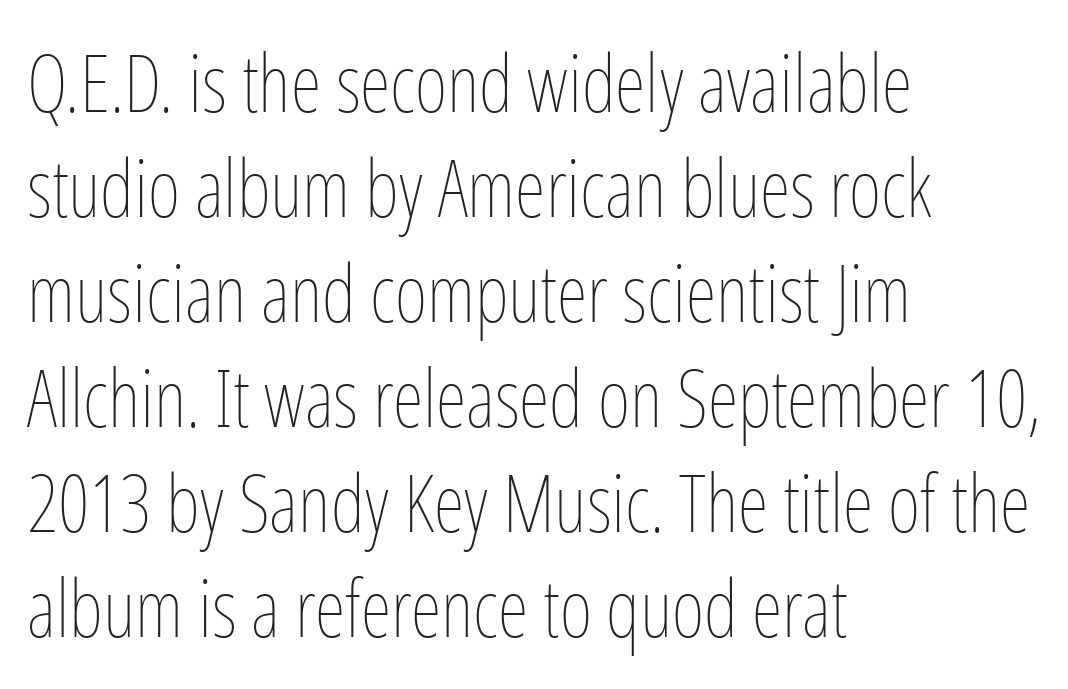
The image shows 79 px thin, condensed type, upright; set left-aligned, normal line spacing (1.33x), normal letter spacing, not underlined; low stroke contrast and a medium x-height.
